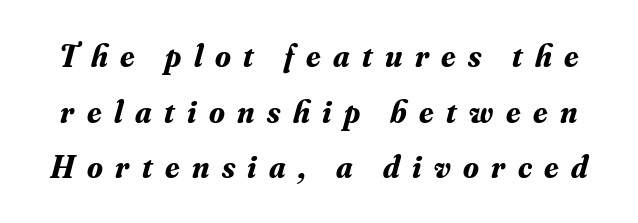
Q: Is the text bold? A: Yes.
Q: Is the text italic (slanted)? A: Yes, it leans right by about 16 degrees.
Q: Is the typeface a serif or a sans-serif typeface? A: Serif.
Q: Is the text underlined? A: No.
Q: Is the spacing between letters normal or unusually wide? A: Unusually wide.
Q: Width (condensed, normal, or wide)? A: Normal.
Q: Stroke contrast? A: Medium.
Q: x-height? A: Small.
Q: Monospaced? A: No.
